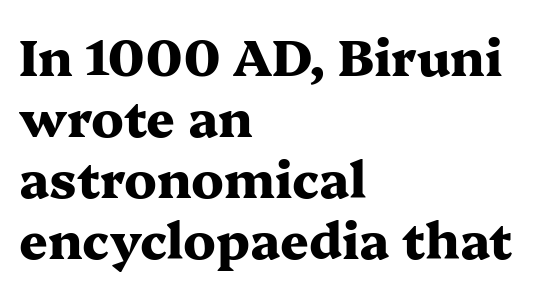
The image shows 50 px heavy, wide serif type, upright; set left-aligned, line spacing 1.22x, normal letter spacing, not underlined; medium stroke contrast and a medium x-height.
